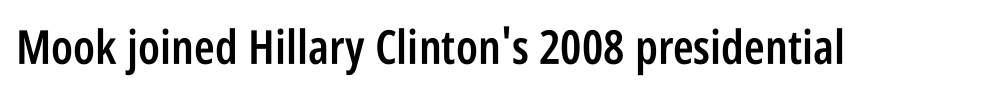
Q: Is the text bold? A: Semi-bold.
Q: Is the text italic (slanted)? A: No, it is upright.
Q: Is the typeface a serif or a sans-serif typeface? A: Sans-serif.
Q: Is the text underlined? A: No.
Q: Is the spacing between letters normal or unusually wide? A: Normal.
Q: Width (condensed, normal, or wide)? A: Condensed.
Q: Stroke contrast? A: Low.
Q: x-height? A: Large.
Q: Monospaced? A: No.
